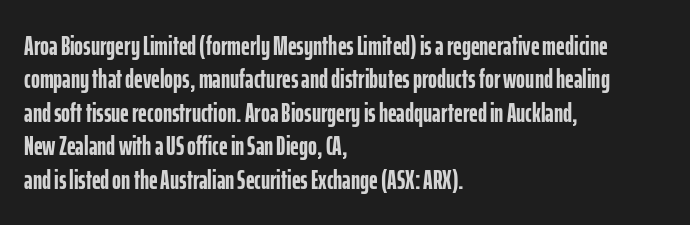
There is no visible air inserted between adjacent glyphs. Compared with a centered layout, this one pins lines to the left instead. The strokes are fattened all the way to bold. A typesetter would mark this as roman, not italic. The words here are not underlined.
